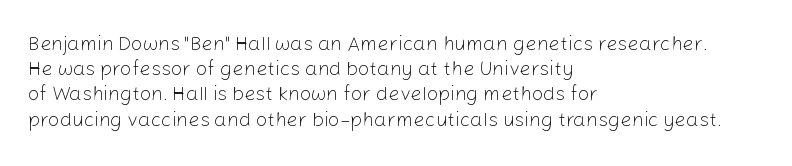
{"italic": "no", "bold": "no", "underline": "no", "align": "left", "line_spacing": "normal", "line_spacing_ratio": 1.26, "letter_spacing": "normal", "letter_spacing_em": 0.0, "glyph_px": 20}
